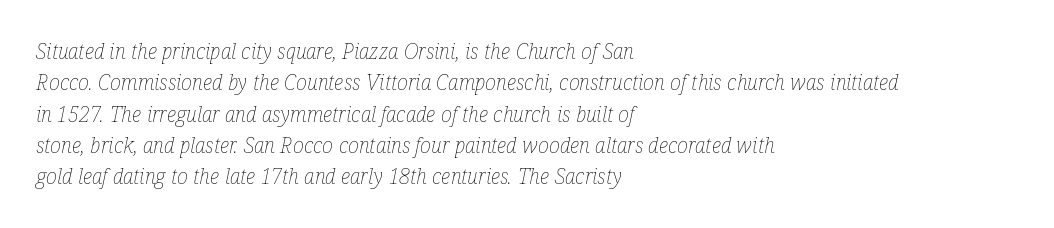
Q: Is the text bold? A: No.
Q: Is the text italic (slanted)? A: Yes, it leans right by about 12 degrees.
Q: Is the text underlined? A: No.
Q: How is the paragraph aligned? A: Left-aligned.
Q: Is the spacing between letters normal or unusually wide? A: Normal.
Q: Is the spacing between lines tight, normal or loose? A: Normal.
